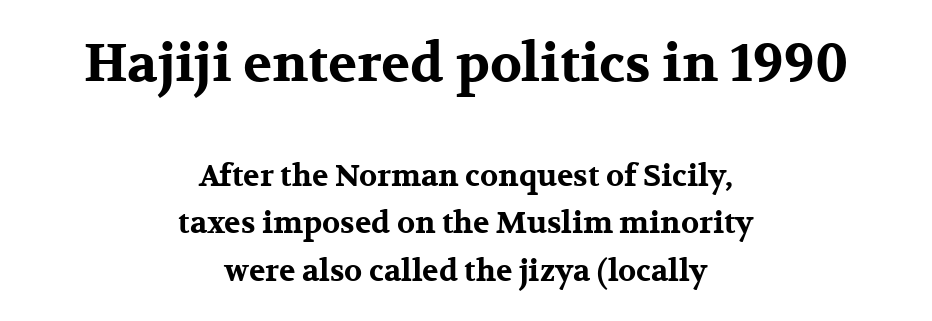
Scale decreases going downward across the two blocks. It's the straight-up-and-down kind of type. Any mark beneath the type? The region is blank. Each glyph is drawn with heavy, bold strokes.
